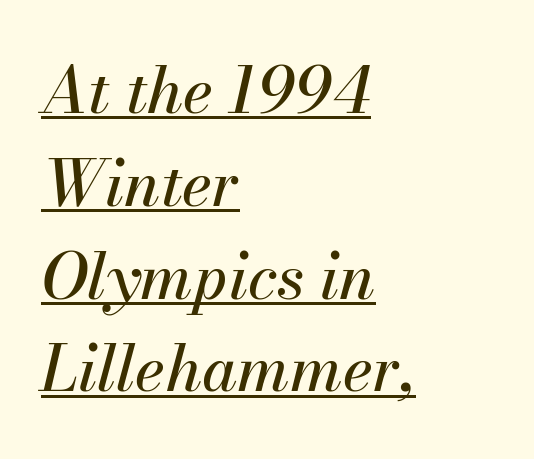
{"italic": "yes", "lean": "right", "slant_degrees": 13, "width": "normal", "stroke_contrast": "medium", "x_height": "small", "monospaced": "no", "underline": "yes", "align": "left", "line_spacing": "normal", "line_spacing_ratio": 1.45, "letter_spacing": "normal", "letter_spacing_em": 0.0, "glyph_px": 64}
